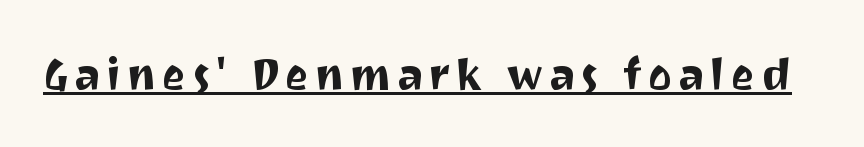
The specimen includes a rule beneath the text block's lines. Are there feet on the stems? There aren't — it's a sans. Does the lettering tilt? It doesn't — this is upright. The passage shown is typed in a proportional face where columns would drift.
